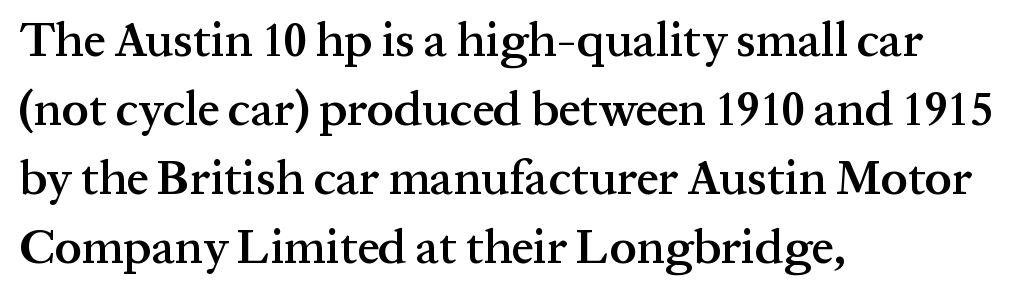
Just letters on the line, the space beneath them empty. The passage is arranged the way most books set body copy — flush left. Serif or sans? Serif — the stroke terminals have little feet. The passage shown is semibold, sitting just below true bold. Note the varied advance widths — an 'i' is clearly narrower than an 'm'.
